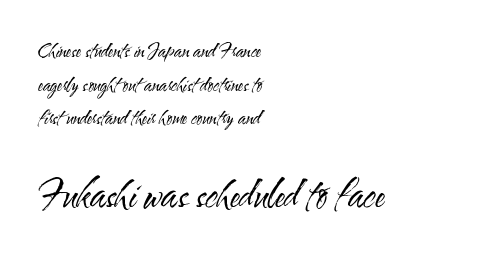
Underlining? Definitely not there. The type is set solid horizontally, with unmodified tracking. Is the lower block the larger one? Yes — the lower block carries the bigger type. What kind of face is this? One without serifs — a sans.
